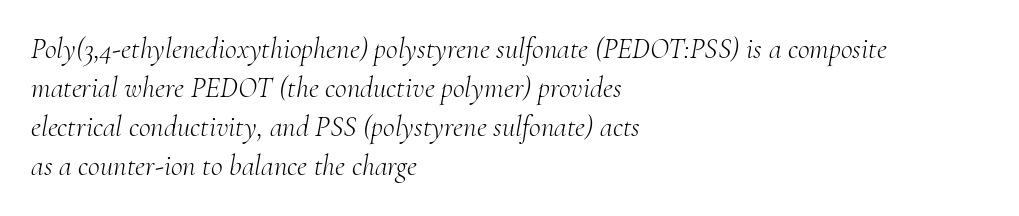
This sample uses a serif face. Notice how descenders clear the ascenders below comfortably — that's standard leading. The rendering uses natural spacing where letterforms have individual widths. Nothing heavy about these letters — not bold at all. The face used here has a pronounced slope to its letters.
